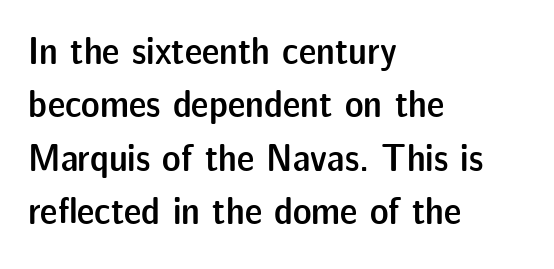
{"serif": "no", "italic": "no", "bold": "semi", "weight": "semibold", "width": "normal", "stroke_contrast": "low", "x_height": "medium", "monospaced": "no", "underline": "no", "align": "left", "line_spacing": "normal", "line_spacing_ratio": 1.37, "letter_spacing": "normal", "letter_spacing_em": 0.0, "glyph_px": 39}
